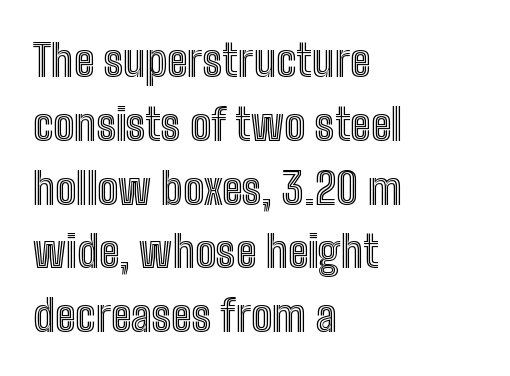
The image shows 44 px condensed type, upright; set left-aligned, normal line spacing (1.45x), normal letter spacing, not underlined; a medium x-height.
